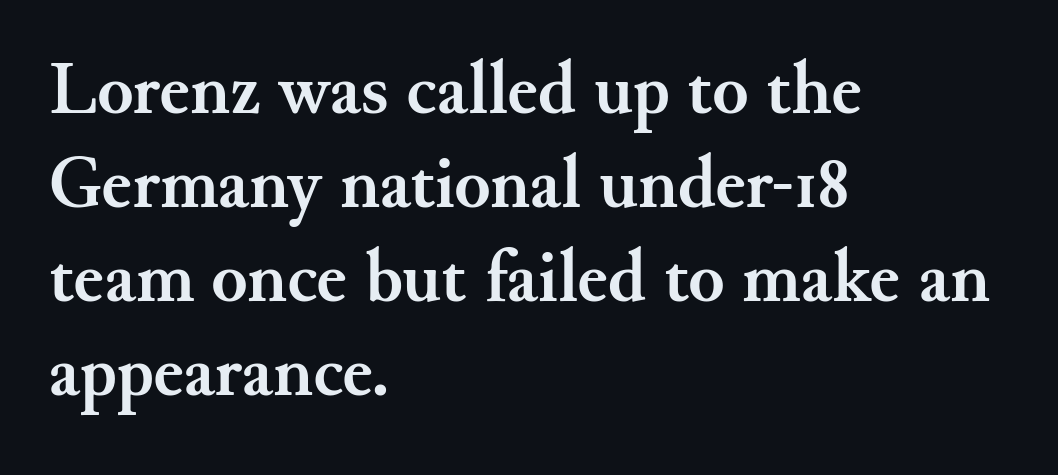
Q: Is the text bold? A: Yes.
Q: Is the text italic (slanted)? A: No, it is upright.
Q: Is the typeface a serif or a sans-serif typeface? A: Serif.
Q: Is the text underlined? A: No.
Q: How is the paragraph aligned? A: Left-aligned.
Q: Is the spacing between letters normal or unusually wide? A: Normal.
Q: Is the spacing between lines tight, normal or loose? A: Normal.
Q: Width (condensed, normal, or wide)? A: Normal.
Q: Stroke contrast? A: Medium.
Q: x-height? A: Small.
Q: Monospaced? A: No.
